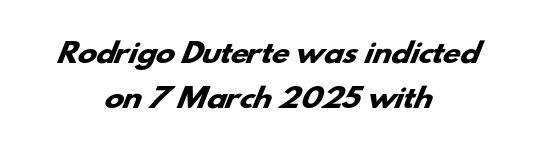
The passage shown is emphatically bold. The rendering positions every line midway between the sides. Descenders are the only things crossing below the line. This rendering leaves character spacing at its baseline value.
